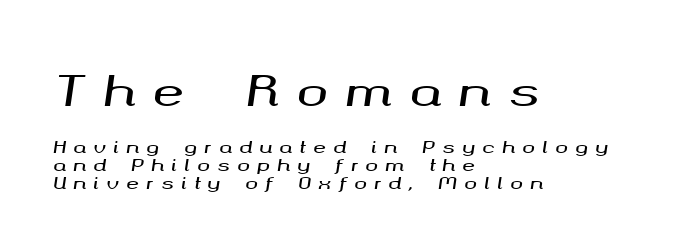
Q: Is the text italic (slanted)? A: Yes, it leans right by about 8 degrees.
Q: Is the text underlined? A: No.
Q: How is the paragraph aligned? A: Left-aligned.
Q: Is the spacing between letters normal or unusually wide? A: Unusually wide.
Q: Is the spacing between lines tight, normal or loose? A: Tight.
Q: Which block of text is set in a larger size, the first (top) or the second (bottom)? A: The first (top) one.
Q: Width (condensed, normal, or wide)? A: Wide.
Q: Stroke contrast? A: Medium.
Q: x-height? A: Medium.
Q: Monospaced? A: No.
